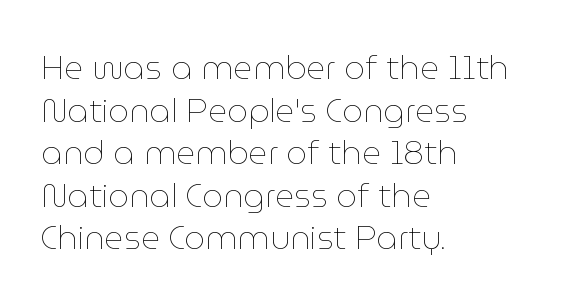
Looks like regular typesetting: each glyph gets only the width it needs. Characters follow at the spacing the type designer built in. This is not heavy type; no bold has been used. The leading is moderate, giving the passage an even texture.
